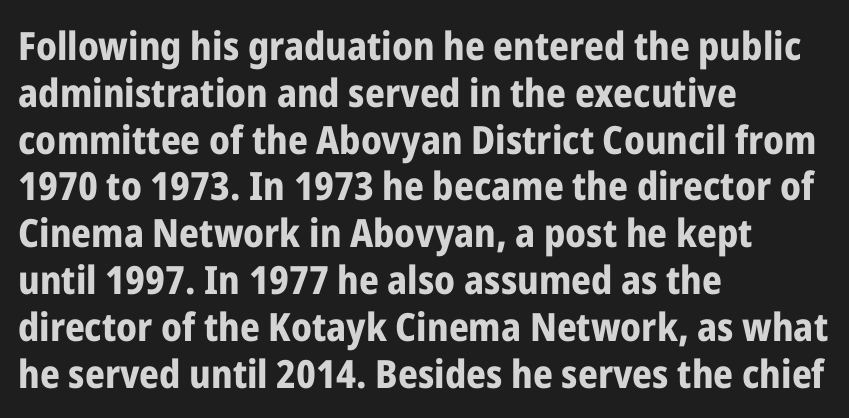
Q: Is the text bold? A: Yes.
Q: Is the text italic (slanted)? A: No, it is upright.
Q: Is the typeface a serif or a sans-serif typeface? A: Sans-serif.
Q: Is the text underlined? A: No.
Q: How is the paragraph aligned? A: Left-aligned.
Q: Is the spacing between letters normal or unusually wide? A: Normal.
Q: Width (condensed, normal, or wide)? A: Condensed.
Q: Stroke contrast? A: Low.
Q: x-height? A: Medium.
Q: Monospaced? A: No.
